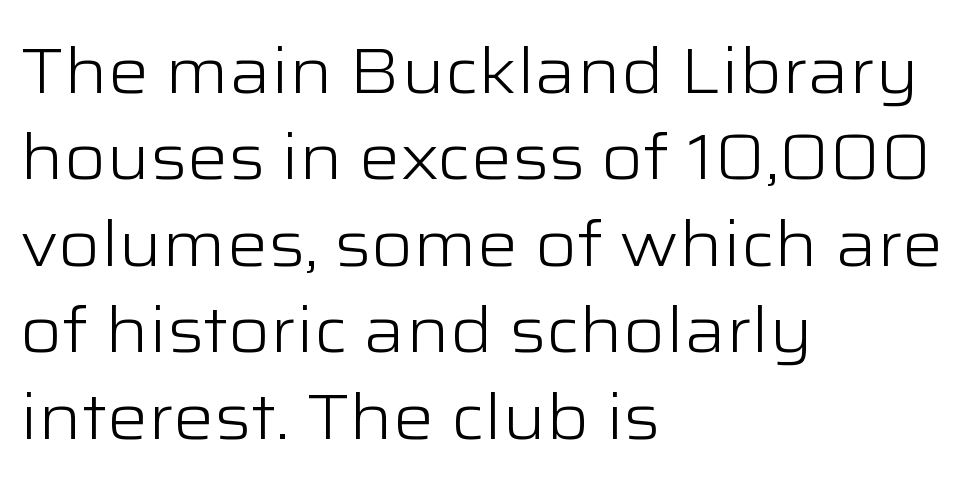
{"serif": "no", "italic": "no", "bold": "no", "weight": "light", "width": "wide", "stroke_contrast": "low", "x_height": "medium", "monospaced": "no", "underline": "no", "align": "left", "line_spacing": "normal", "line_spacing_ratio": 1.35, "letter_spacing": "normal", "letter_spacing_em": 0.0, "glyph_px": 64}
